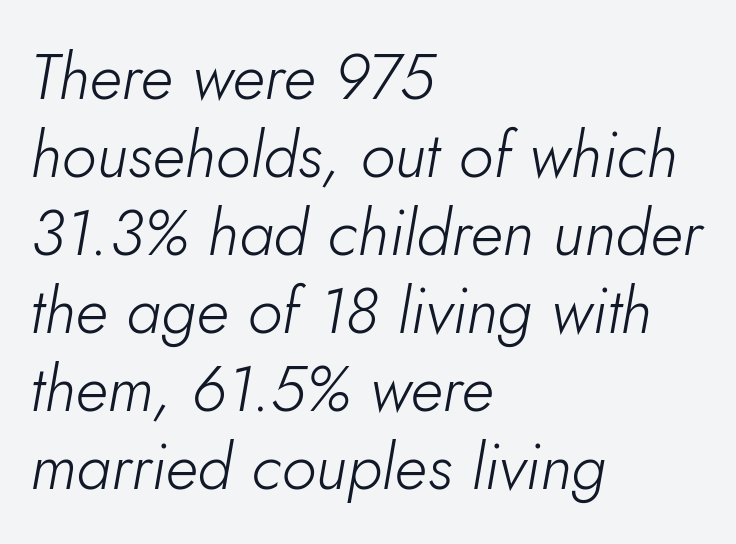
{"italic": "yes", "lean": "right", "slant_degrees": 5, "bold": "no", "weight": "light", "width": "normal", "stroke_contrast": "low", "x_height": "small", "monospaced": "no", "underline": "no", "align": "left", "line_spacing_ratio": 1.22, "letter_spacing": "normal", "letter_spacing_em": 0.0, "glyph_px": 64}
